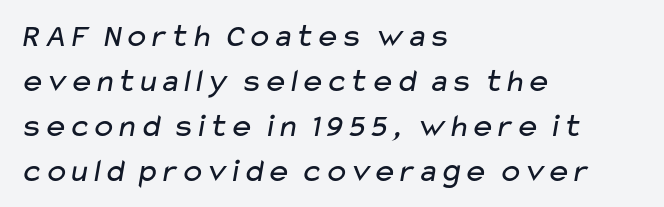
The image shows 33 px regular-weight, wide sans-serif type; set left-aligned, normal line spacing (1.36x), normal letter spacing, not underlined; low stroke contrast and a medium x-height.
